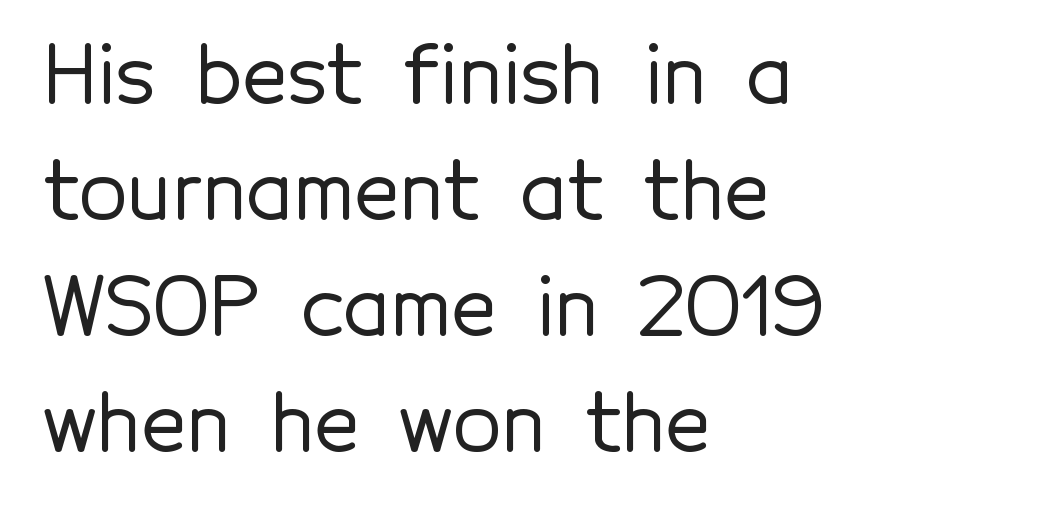
Q: Is the text italic (slanted)? A: No, it is upright.
Q: Is the typeface a serif or a sans-serif typeface? A: Sans-serif.
Q: Is the text underlined? A: No.
Q: How is the paragraph aligned? A: Left-aligned.
Q: Is the spacing between letters normal or unusually wide? A: Normal.
Q: Is the spacing between lines tight, normal or loose? A: Normal.
Q: Width (condensed, normal, or wide)? A: Normal.
Q: x-height? A: Medium.
Q: Monospaced? A: No.
